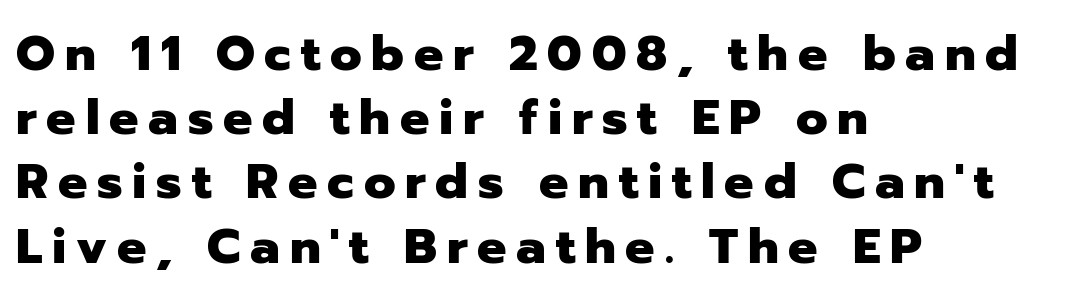
Q: Is the text bold? A: Yes.
Q: Is the text italic (slanted)? A: No, it is upright.
Q: Is the typeface a serif or a sans-serif typeface? A: Sans-serif.
Q: Is the text underlined? A: No.
Q: How is the paragraph aligned? A: Left-aligned.
Q: Is the spacing between letters normal or unusually wide? A: Unusually wide.
Q: Is the spacing between lines tight, normal or loose? A: Normal.
Q: Width (condensed, normal, or wide)? A: Normal.
Q: Stroke contrast? A: Low.
Q: x-height? A: Medium.
Q: Monospaced? A: No.
